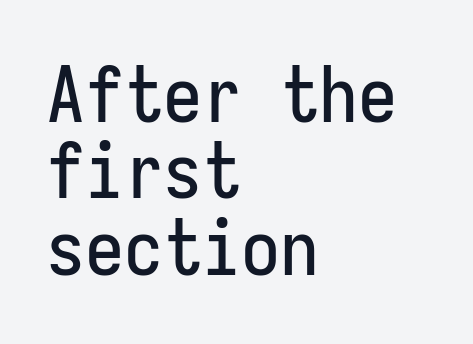
Serifs: no, the terminals of the letterforms are clean. These lines are set flush left with a ragged right edge. Do the characters align in a grid? Yes, the font is monospaced. The vertical gap from one line to the next is small. A roman cut, with each character standing at attention.
